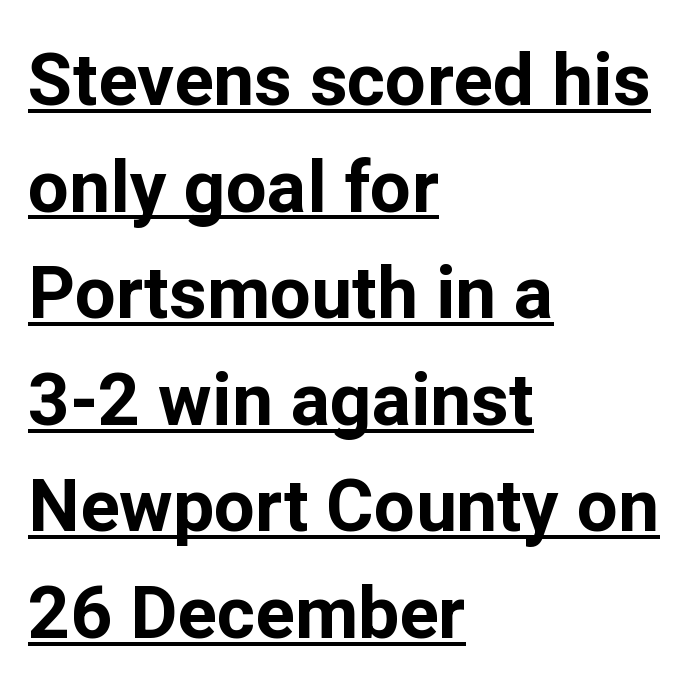
Notice how the stems are strictly vertical — no italics here. The letters are bold, with thick, heavy strokes. This sample is left-justified, so line endings fall wherever the words run out. This is sans-serif lettering, the kind often seen on screens and signage. Reading down the column, the eye jumps a familiar distance to each next line. Think of a printed novel: that variable character pitch is what you see here.
